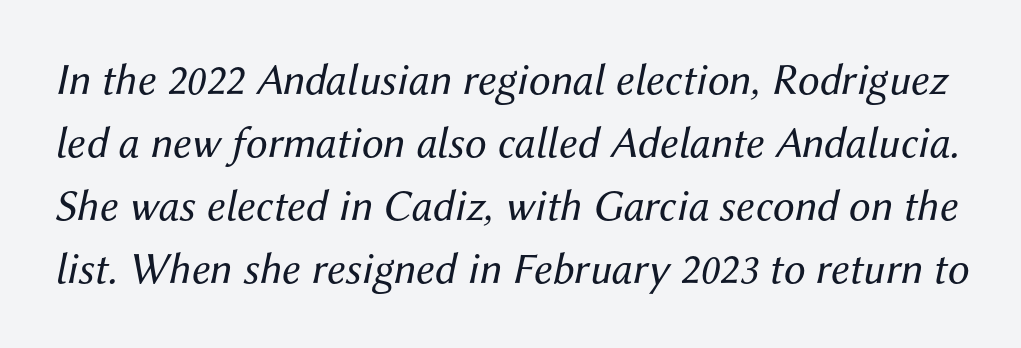
{"italic": "yes", "lean": "right", "slant_degrees": 12, "bold": "no", "weight": "regular", "width": "normal", "stroke_contrast": "medium", "x_height": "medium", "monospaced": "no", "underline": "no", "line_spacing": "normal", "line_spacing_ratio": 1.43, "letter_spacing": "normal", "letter_spacing_em": 0.0, "glyph_px": 44}
